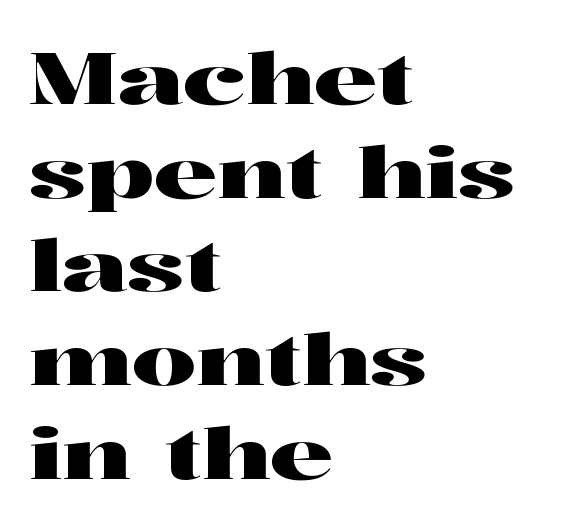
The image shows 71 px wide serif type, upright; set left-aligned, normal line spacing (1.32x), normal letter spacing, not underlined; high stroke contrast and a medium x-height.
